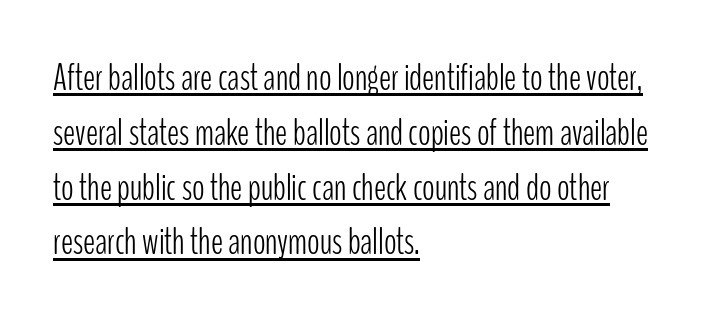
{"serif": "no", "italic": "no", "bold": "no", "weight": "light", "width": "condensed", "stroke_contrast": "low", "x_height": "medium", "monospaced": "no", "underline": "yes", "align": "left", "line_spacing": "normal", "line_spacing_ratio": 1.48, "letter_spacing": "normal", "letter_spacing_em": 0.0, "glyph_px": 37}
